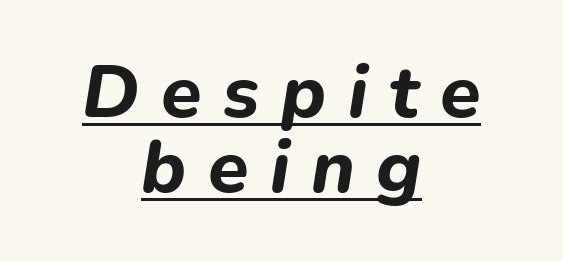
Q: Is the text bold? A: Yes.
Q: Is the text italic (slanted)? A: Yes, it leans right by about 9 degrees.
Q: Is the text underlined? A: Yes.
Q: How is the paragraph aligned? A: Centered.
Q: Is the spacing between letters normal or unusually wide? A: Unusually wide.
Q: Is the spacing between lines tight, normal or loose? A: Tight.
Q: Width (condensed, normal, or wide)? A: Normal.
Q: Stroke contrast? A: Low.
Q: x-height? A: Medium.
Q: Monospaced? A: No.
